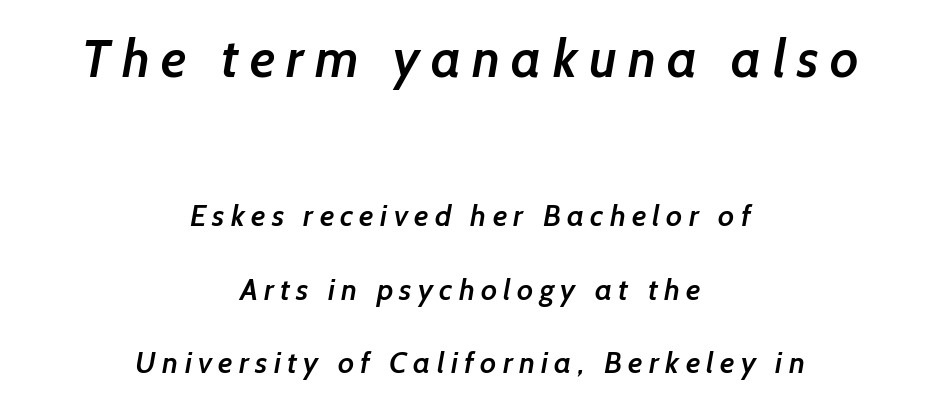
{"serif": "no", "bold": "semi", "weight": "semibold", "width": "normal", "stroke_contrast": "low", "x_height": "medium", "monospaced": "no", "underline": "no", "align": "center", "line_spacing": "loose", "line_spacing_ratio": 2.45, "letter_spacing": "wide", "letter_spacing_em": 0.21, "larger_block": "first", "size_ratio": 1.77, "glyph_px": 53}
